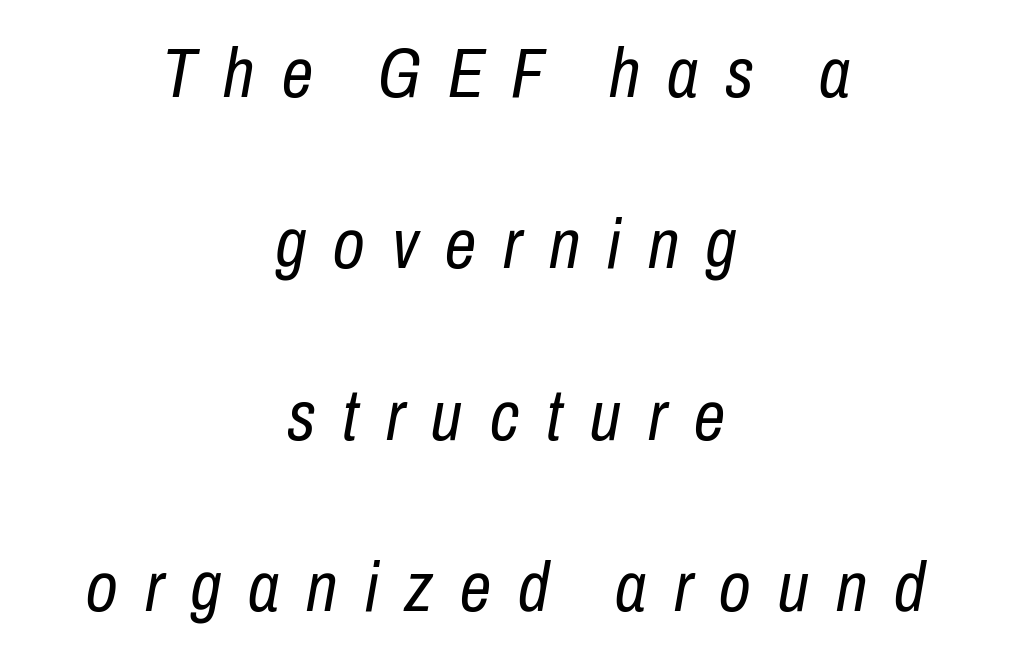
The line-height multiplier appears high, well above default. There is plenty of visible air inserted between adjacent glyphs. The face used here has a pronounced slope to its letters. Just letters on the line, the space beneath them empty.
